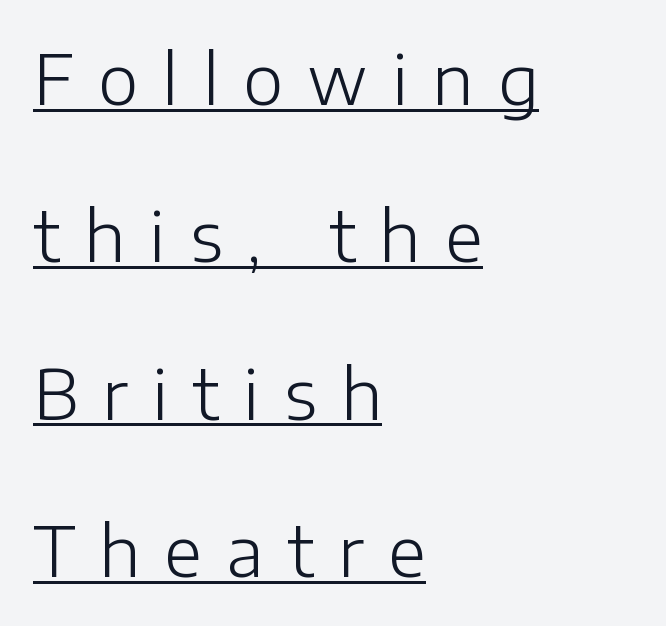
The image shows 69 px light sans-serif type, upright; set left-aligned, loose line spacing (2.28x), unusually wide letter spacing (+0.35 em), underlined; low stroke contrast and a medium x-height.
